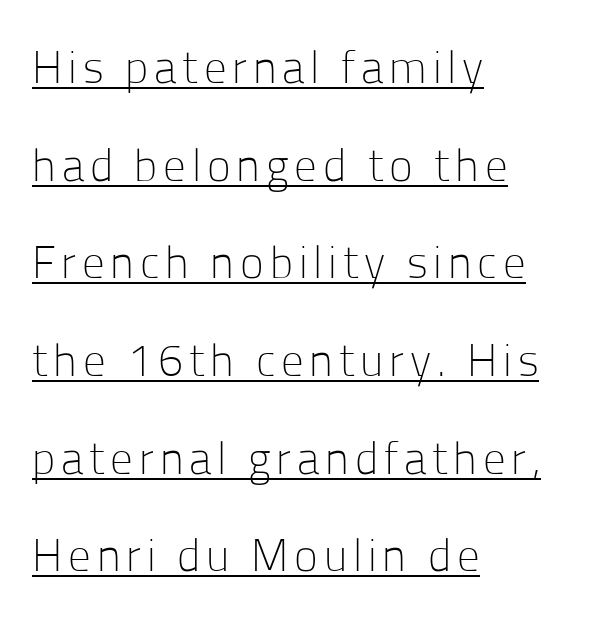
The image shows 45 px light sans-serif type, upright; set left-aligned, loose line spacing (2.17x), underlined; low stroke contrast and a medium x-height.
